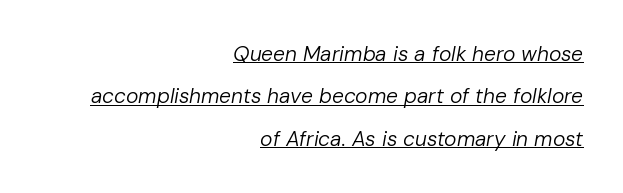
Compared with typical body copy, the letter spacing here is the same. Underlined type. Line spacing here is loose. A flush-right, rag-left setting is used for this passage. If you drew a line through each stem, it would be angled.
